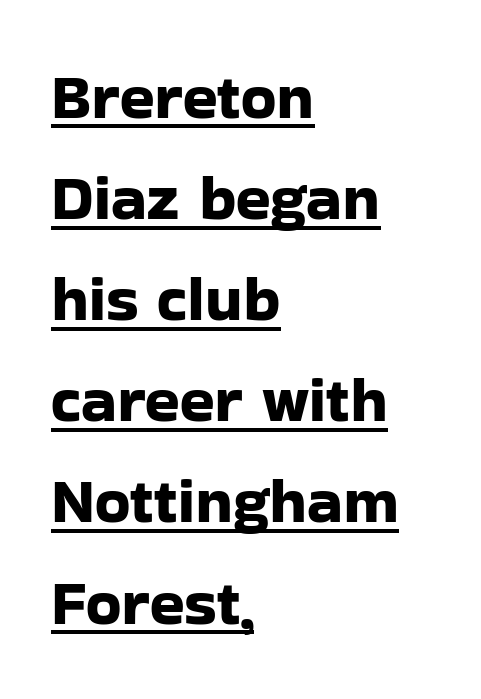
{"serif": "no", "italic": "no", "width": "normal", "stroke_contrast": "low", "x_height": "medium", "monospaced": "no", "underline": "yes", "align": "left", "line_spacing": "normal", "line_spacing_ratio": 1.58, "letter_spacing": "normal", "letter_spacing_em": 0.0, "glyph_px": 64}
